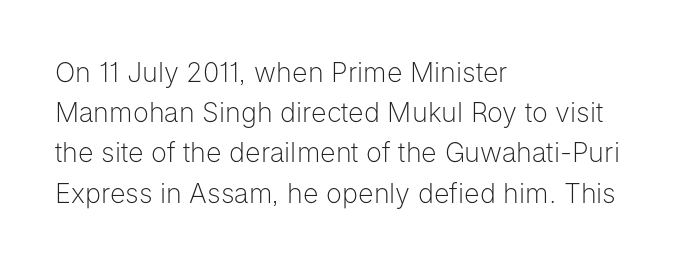
{"italic": "no", "bold": "no", "underline": "no", "align": "left", "line_spacing": "normal", "line_spacing_ratio": 1.49, "letter_spacing": "normal", "letter_spacing_em": 0.0, "glyph_px": 27}
